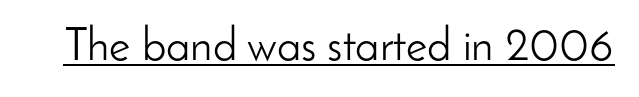
{"serif": "no", "italic": "no", "bold": "no", "weight": "light", "width": "normal", "stroke_contrast": "low", "x_height": "small", "monospaced": "no", "underline": "yes", "letter_spacing": "normal", "letter_spacing_em": 0.0, "glyph_px": 46}
